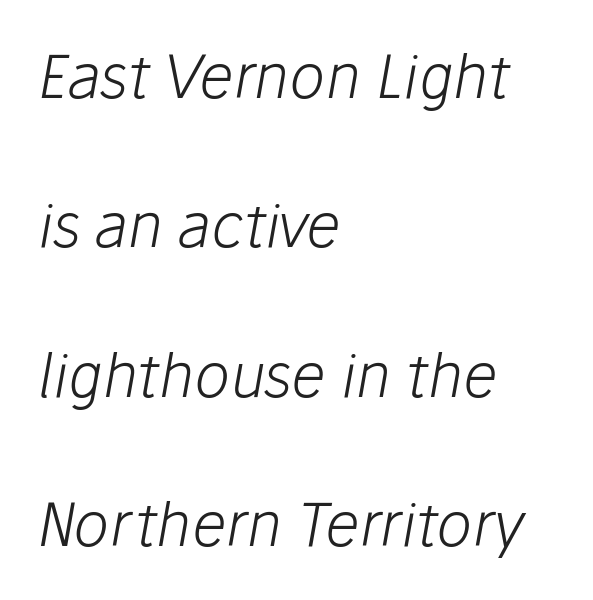
Q: Is the text bold? A: No.
Q: Is the text italic (slanted)? A: Yes, it leans right by about 10 degrees.
Q: Is the text underlined? A: No.
Q: How is the paragraph aligned? A: Left-aligned.
Q: Is the spacing between letters normal or unusually wide? A: Normal.
Q: Is the spacing between lines tight, normal or loose? A: Loose.
Q: Width (condensed, normal, or wide)? A: Normal.
Q: Stroke contrast? A: Low.
Q: x-height? A: Medium.
Q: Monospaced? A: No.
